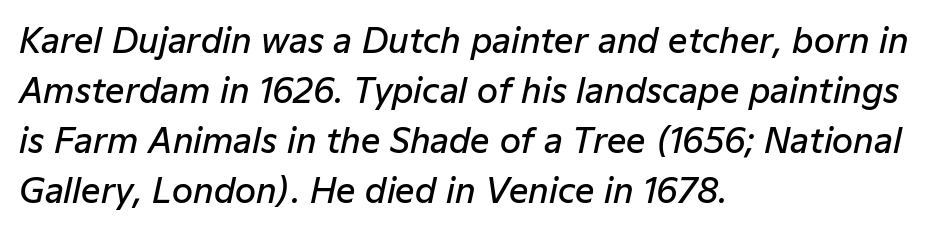
{"italic": "yes", "lean": "right", "slant_degrees": 12, "bold": "semi", "weight": "semibold", "width": "normal", "stroke_contrast": "low", "x_height": "medium", "monospaced": "no", "underline": "no", "align": "left", "line_spacing": "normal", "line_spacing_ratio": 1.47, "letter_spacing": "normal", "letter_spacing_em": 0.0, "glyph_px": 34}
